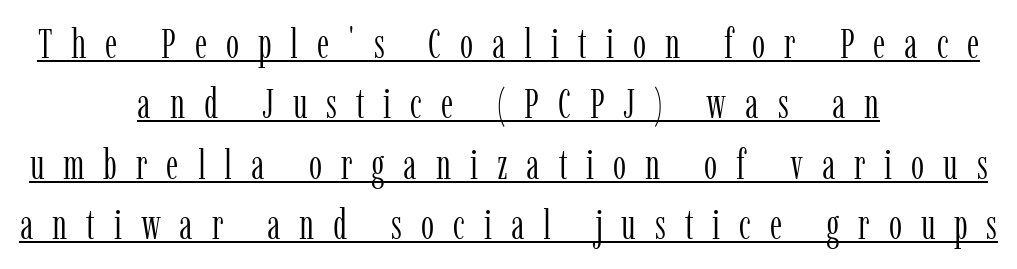
A quiet, ordinary-to-light weight characterises the typeface. The string is rendered with underlining switched on. Layout note: lines centered. Looks like regular typesetting: each glyph gets only the width it needs. Tracking value appears strongly positive — letters spread wide. The face used here is seriffed, in the tradition of book romans.
